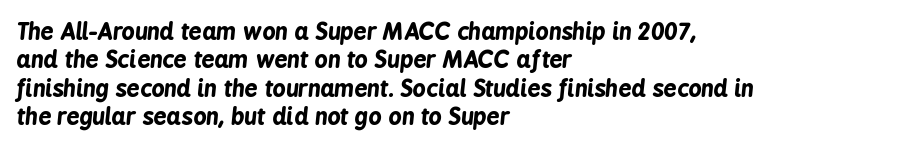
The image shows 23 px bold type, italic (leaning right); set left-aligned, line spacing 1.23x, normal letter spacing, not underlined.
